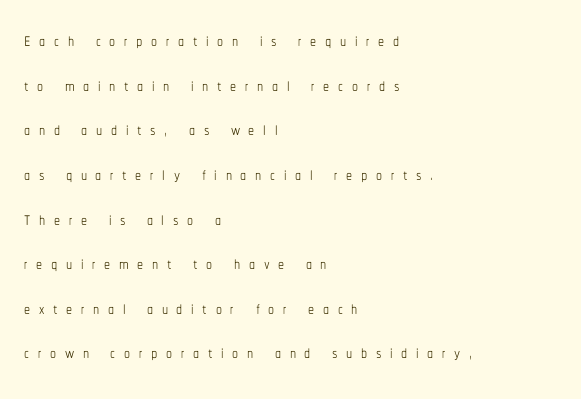
This sample uses an upright cut, with every glyph sitting square on the baseline. A quiet, ordinary-to-light weight characterises the typeface. A student would call this left alignment; a typographer would say flush left, rag right. Anything drawn beneath the words? Only blank space. Short note: letters widely spaced.
